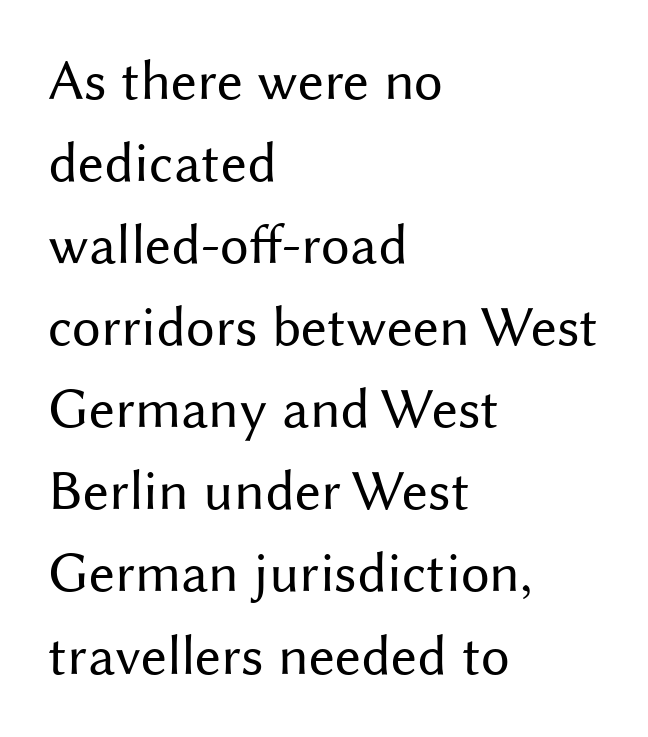
{"serif": "no", "italic": "no", "bold": "no", "weight": "regular", "width": "normal", "stroke_contrast": "medium", "x_height": "medium", "monospaced": "no", "underline": "no", "align": "left", "line_spacing": "normal", "line_spacing_ratio": 1.44, "letter_spacing": "normal", "letter_spacing_em": 0.0, "glyph_px": 57}
